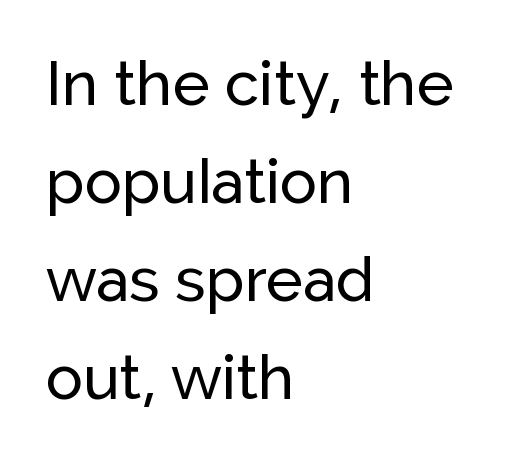
Q: Is the text italic (slanted)? A: No, it is upright.
Q: Is the typeface a serif or a sans-serif typeface? A: Sans-serif.
Q: Is the text underlined? A: No.
Q: How is the paragraph aligned? A: Left-aligned.
Q: Is the spacing between letters normal or unusually wide? A: Normal.
Q: Is the spacing between lines tight, normal or loose? A: Normal.
Q: Width (condensed, normal, or wide)? A: Normal.
Q: Stroke contrast? A: Low.
Q: x-height? A: Medium.
Q: Monospaced? A: No.
